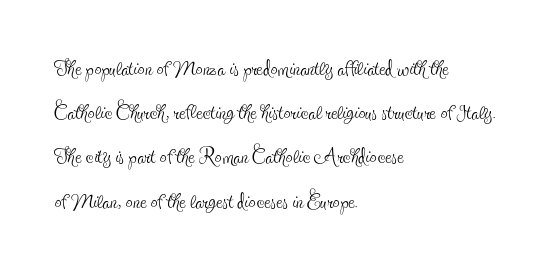
{"serif": "yes", "bold": "no", "weight": "thin", "width": "condensed", "x_height": "small", "monospaced": "no", "underline": "no", "align": "left", "line_spacing": "normal", "line_spacing_ratio": 1.58, "letter_spacing": "normal", "letter_spacing_em": 0.0, "glyph_px": 28}
